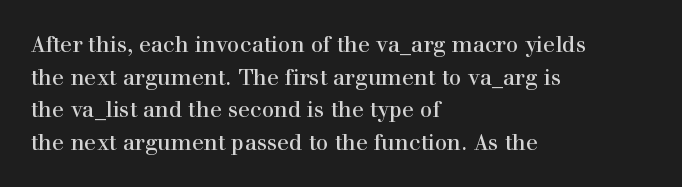
{"italic": "no", "underline": "no", "align": "left", "line_spacing": "normal", "line_spacing_ratio": 1.48, "letter_spacing": "normal", "letter_spacing_em": 0.0, "glyph_px": 22}
